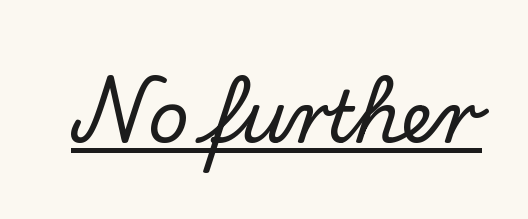
Q: Is the text italic (slanted)? A: Yes.
Q: Is the typeface a serif or a sans-serif typeface? A: Serif.
Q: Is the text underlined? A: Yes.
Q: Is the spacing between letters normal or unusually wide? A: Normal.
Q: Width (condensed, normal, or wide)? A: Normal.
Q: Stroke contrast? A: Low.
Q: x-height? A: Small.
Q: Monospaced? A: No.
